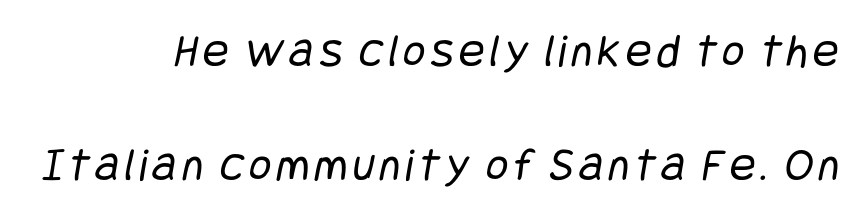
{"serif": "no", "bold": "no", "weight": "regular", "width": "condensed", "stroke_contrast": "low", "x_height": "large", "underline": "no", "align": "right", "line_spacing": "loose", "line_spacing_ratio": 2.38, "glyph_px": 48}
